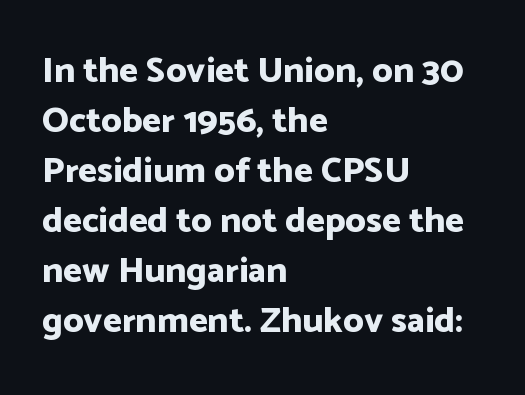
Q: Is the text bold? A: Yes.
Q: Is the text italic (slanted)? A: No, it is upright.
Q: Is the typeface a serif or a sans-serif typeface? A: Sans-serif.
Q: Is the text underlined? A: No.
Q: How is the paragraph aligned? A: Left-aligned.
Q: Is the spacing between letters normal or unusually wide? A: Normal.
Q: Is the spacing between lines tight, normal or loose? A: Normal.
Q: Width (condensed, normal, or wide)? A: Normal.
Q: Stroke contrast? A: Low.
Q: x-height? A: Medium.
Q: Monospaced? A: No.
